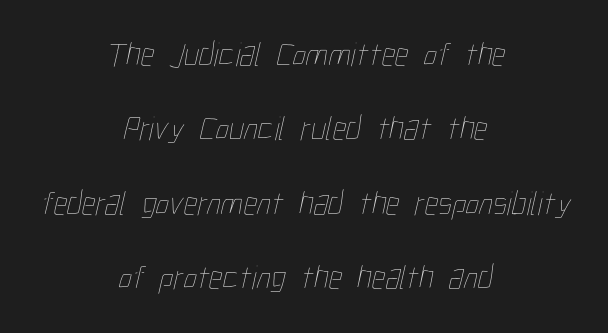
{"bold": "no", "weight": "thin", "width": "condensed", "stroke_contrast": "low", "x_height": "medium", "monospaced": "no", "underline": "no", "align": "center", "line_spacing": "loose", "line_spacing_ratio": 2.19, "letter_spacing": "normal", "letter_spacing_em": 0.0, "glyph_px": 34}
